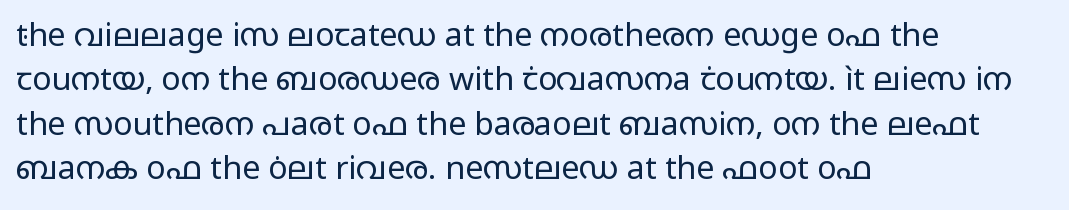
{"serif": "no", "italic": "no", "bold": "no", "weight": "regular", "width": "wide", "stroke_contrast": "low", "x_height": "medium", "monospaced": "no", "underline": "no", "align": "left", "line_spacing": "normal", "line_spacing_ratio": 1.39, "letter_spacing": "normal", "letter_spacing_em": 0.0, "glyph_px": 32}
